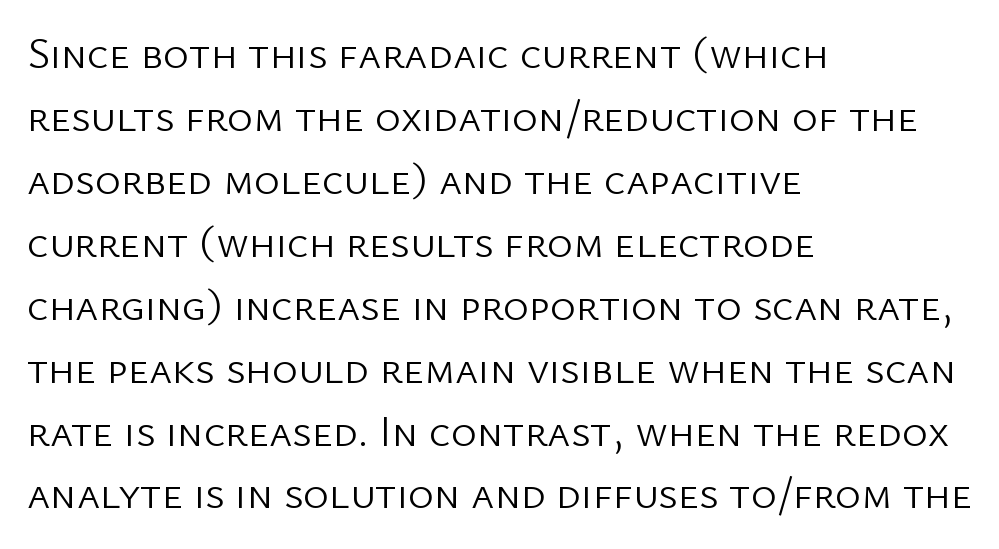
{"serif": "no", "italic": "no", "bold": "no", "weight": "light", "width": "normal", "stroke_contrast": "low", "x_height": "medium", "monospaced": "no", "underline": "no", "align": "left", "line_spacing": "normal", "line_spacing_ratio": 1.43, "letter_spacing": "normal", "letter_spacing_em": 0.0, "glyph_px": 44}
